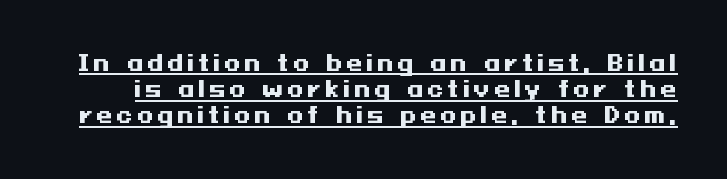
{"italic": "no", "bold": "yes", "underline": "yes", "line_spacing": "normal", "line_spacing_ratio": 1.25, "glyph_px": 21}
